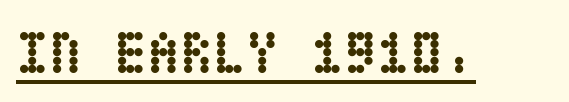
{"italic": "no", "bold": "yes", "weight": "semibold", "width": "condensed", "stroke_contrast": "low", "x_height": "large", "underline": "yes", "letter_spacing": "normal", "letter_spacing_em": 0.0, "glyph_px": 60}
